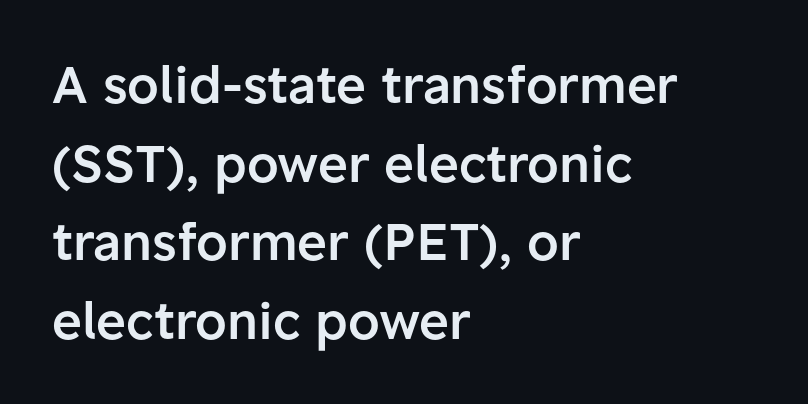
The image shows 51 px semibold sans-serif type, upright; set left-aligned, normal line spacing (1.54x), normal letter spacing, not underlined; low stroke contrast and a medium x-height.
